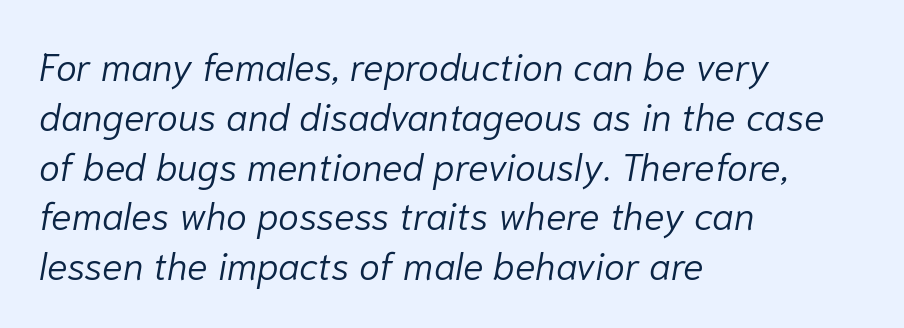
The image shows 38 px light type, italic (leaning right); set left-aligned, normal line spacing (1.31x), normal letter spacing, not underlined; low stroke contrast and a medium x-height.
